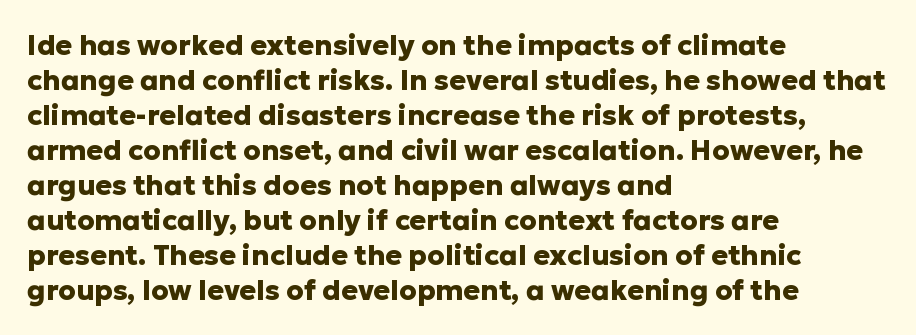
The image shows 28 px heavy sans-serif type, upright; set left-aligned, normal line spacing (1.25x), normal letter spacing, not underlined; low stroke contrast and a medium x-height.
